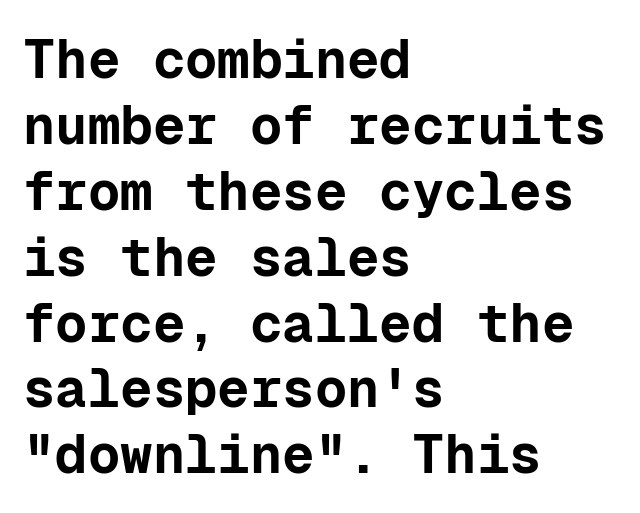
Do the characters align in a grid? Yes, the font is monospaced. The line texture is even and compact thanks to regular tracking. Regarding serifs, this sample does without them. Designer's note — italics off, roman on.
